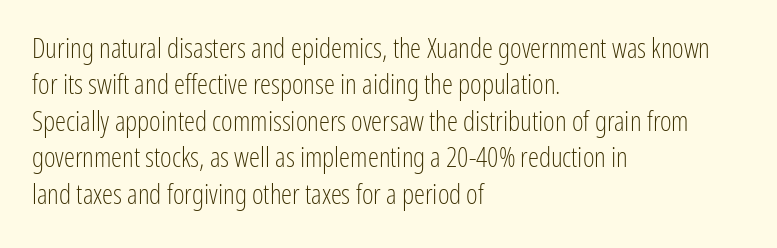
Q: Is the text bold? A: No.
Q: Is the text italic (slanted)? A: No, it is upright.
Q: Is the typeface a serif or a sans-serif typeface? A: Sans-serif.
Q: Is the text underlined? A: No.
Q: How is the paragraph aligned? A: Left-aligned.
Q: Is the spacing between letters normal or unusually wide? A: Normal.
Q: Is the spacing between lines tight, normal or loose? A: Normal.
Q: Width (condensed, normal, or wide)? A: Condensed.
Q: Stroke contrast? A: Low.
Q: x-height? A: Medium.
Q: Monospaced? A: No.
